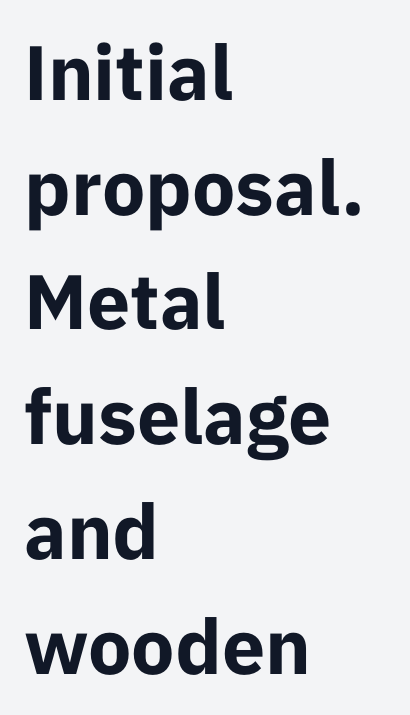
{"serif": "no", "italic": "no", "bold": "yes", "weight": "bold", "width": "normal", "stroke_contrast": "low", "x_height": "medium", "monospaced": "no", "underline": "no", "align": "left", "line_spacing": "normal", "line_spacing_ratio": 1.49, "letter_spacing": "normal", "letter_spacing_em": 0.0, "glyph_px": 77}
